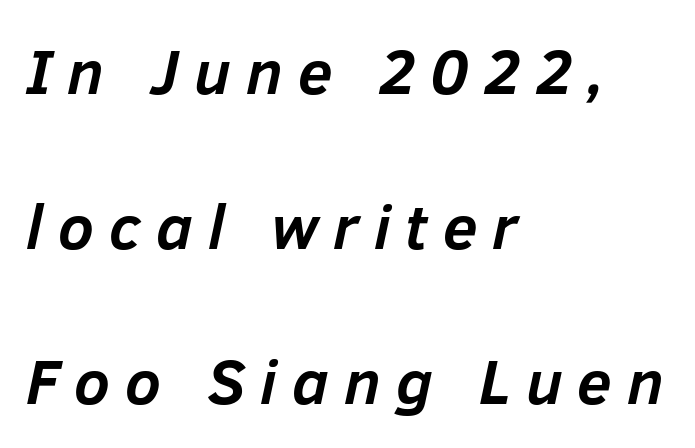
{"italic": "yes", "lean": "right", "slant_degrees": 12, "bold": "yes", "weight": "semibold", "width": "normal", "stroke_contrast": "low", "x_height": "medium", "monospaced": "no", "underline": "no", "align": "left", "line_spacing": "loose", "line_spacing_ratio": 2.46, "letter_spacing": "wide", "letter_spacing_em": 0.24, "glyph_px": 63}
